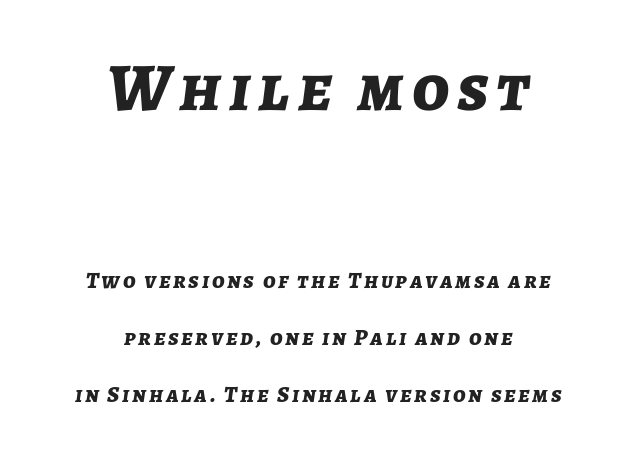
{"italic": "yes", "lean": "right", "slant_degrees": 7, "bold": "yes", "weight": "bold", "width": "normal", "stroke_contrast": "low", "x_height": "medium", "monospaced": "no", "underline": "no", "align": "center", "line_spacing": "loose", "line_spacing_ratio": 2.49, "larger_block": "first", "size_ratio": 2.96, "glyph_px": 68}
